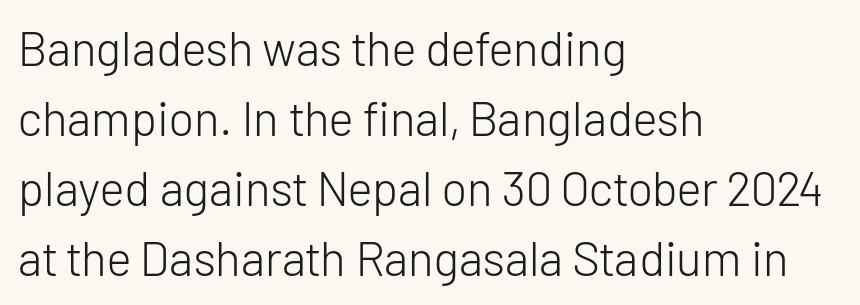
The image shows 48 px light sans-serif type, upright; set left-aligned, normal line spacing (1.46x), normal letter spacing, not underlined; low stroke contrast and a medium x-height.
